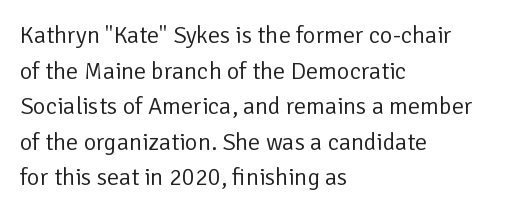
No italicization has been applied; the sample stays upright. Each line starts at the same left margin while the right side varies. Weight: regular or lighter. Compared with typical paragraphs, the rows here are spaced about the same. No extra tracking has been applied to these lines. Any mark beneath the type? The region is blank.
